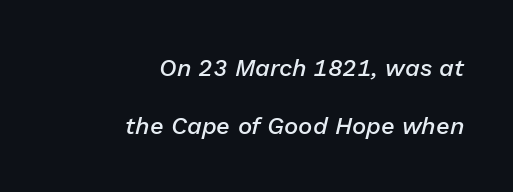
{"italic": "yes", "lean": "right", "slant_degrees": 13, "bold": "semi", "underline": "no", "align": "right", "line_spacing": "loose", "line_spacing_ratio": 2.41, "letter_spacing": "normal", "letter_spacing_em": 0.0, "glyph_px": 24}
